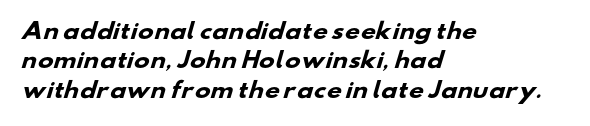
Quick note: interline space is typical. These lines are set flush left with a ragged right edge. Nothing unusual about the tracking: characters are spaced as the font intends. Decoration check: the copy has no underline. Heavy, bold letterforms.
